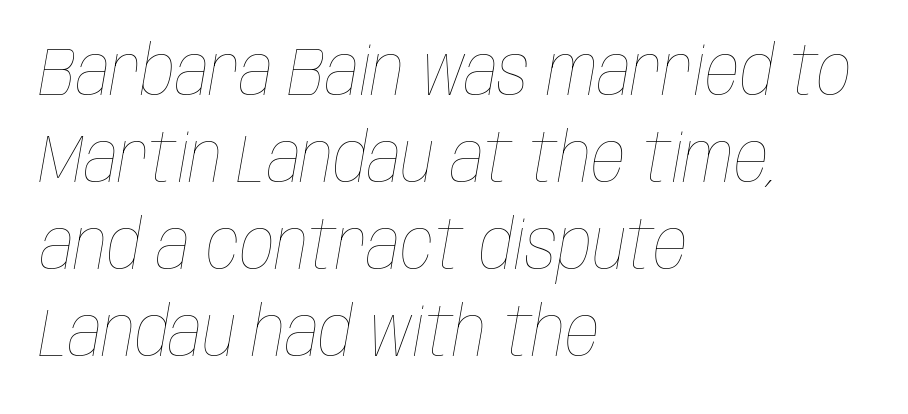
Caption: face not bold, strokes unweighted. The tracking reads as untouched default to a designer's eye. How would I describe the line gaps? Plain and ordinary. Looks like regular typesetting: each glyph gets only the width it needs. Horizontal alignment here is leftward, the default for most running prose. Tall strokes in this sample are angled rather than plumb.
